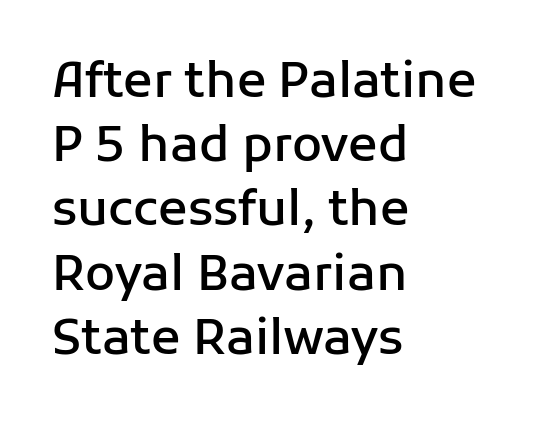
Q: Is the text bold? A: Semi-bold.
Q: Is the text italic (slanted)? A: No, it is upright.
Q: Is the typeface a serif or a sans-serif typeface? A: Sans-serif.
Q: Is the text underlined? A: No.
Q: How is the paragraph aligned? A: Left-aligned.
Q: Is the spacing between letters normal or unusually wide? A: Normal.
Q: Is the spacing between lines tight, normal or loose? A: Normal.
Q: Width (condensed, normal, or wide)? A: Normal.
Q: Stroke contrast? A: Low.
Q: x-height? A: Medium.
Q: Monospaced? A: No.
